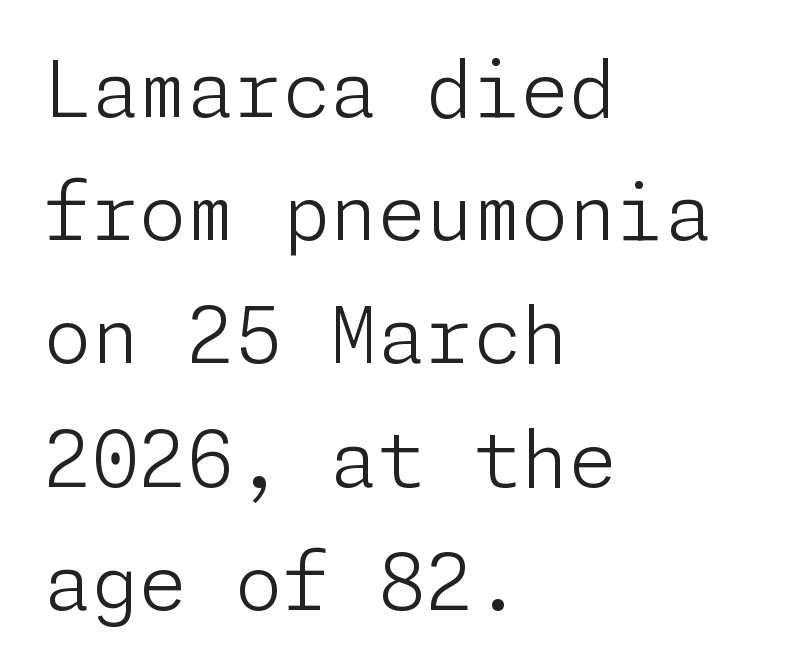
{"serif": "no", "italic": "no", "bold": "no", "weight": "light", "width": "normal", "stroke_contrast": "low", "x_height": "medium", "underline": "no", "align": "left", "line_spacing": "normal", "line_spacing_ratio": 1.6, "letter_spacing": "normal", "letter_spacing_em": 0.0, "glyph_px": 77}
